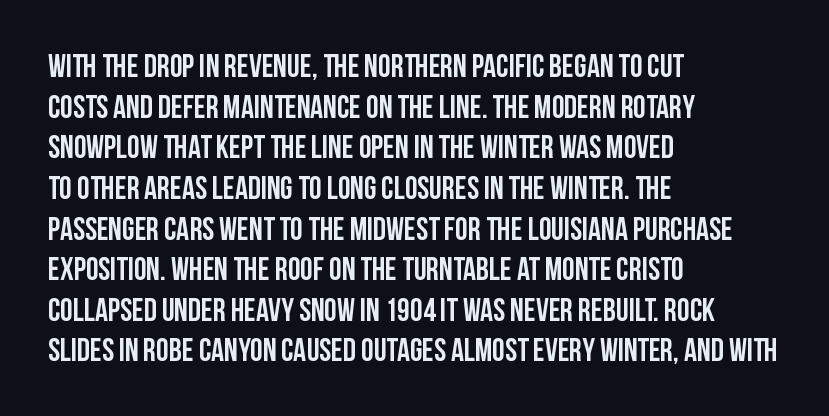
{"serif": "no", "italic": "no", "width": "condensed", "stroke_contrast": "low", "x_height": "large", "monospaced": "no", "underline": "no", "align": "left", "line_spacing": "normal", "line_spacing_ratio": 1.27, "letter_spacing": "normal", "letter_spacing_em": 0.0, "glyph_px": 32}
